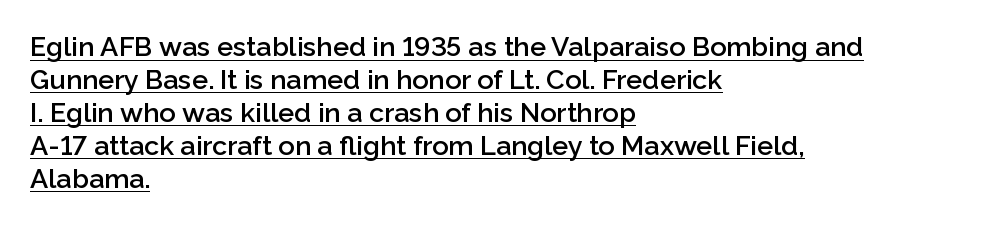
The image shows 27 px text type, upright; set left-aligned, line spacing 1.22x, normal letter spacing, underlined.
